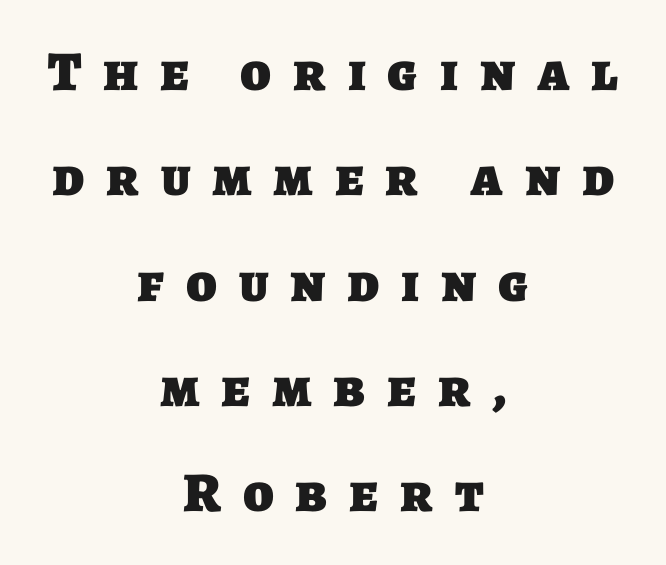
Q: Is the text bold? A: Yes.
Q: Is the typeface a serif or a sans-serif typeface? A: Sans-serif.
Q: Is the text underlined? A: No.
Q: How is the paragraph aligned? A: Centered.
Q: Is the spacing between letters normal or unusually wide? A: Unusually wide.
Q: Width (condensed, normal, or wide)? A: Normal.
Q: Stroke contrast? A: Low.
Q: x-height? A: Large.
Q: Monospaced? A: No.
